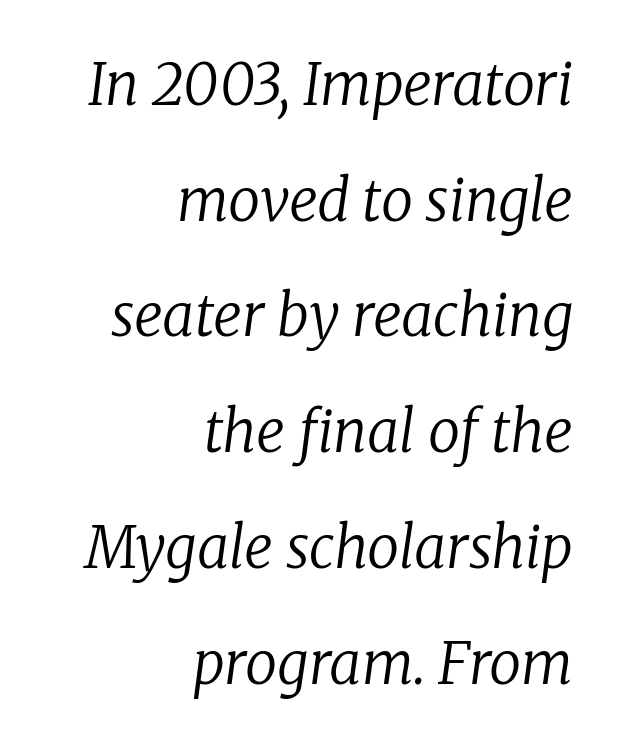
The image shows 57 px regular-weight serif type, italic (leaning right); set right-aligned, loose line spacing (2.03x), normal letter spacing, not underlined; low stroke contrast and a medium x-height.
